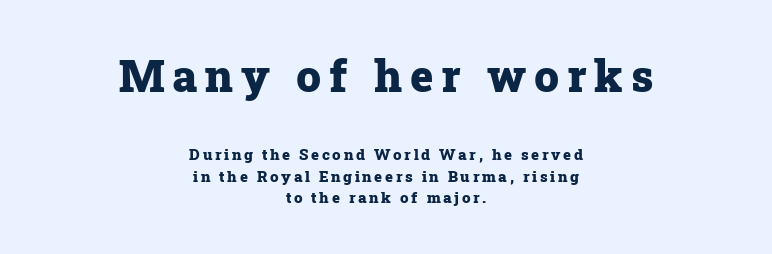
Q: Is the text bold? A: Yes.
Q: Is the text italic (slanted)? A: No, it is upright.
Q: Is the typeface a serif or a sans-serif typeface? A: Serif.
Q: Is the text underlined? A: No.
Q: How is the paragraph aligned? A: Centered.
Q: Is the spacing between lines tight, normal or loose? A: Normal.
Q: Which block of text is set in a larger size, the first (top) or the second (bottom)? A: The first (top) one.
Q: Width (condensed, normal, or wide)? A: Normal.
Q: Stroke contrast? A: Low.
Q: x-height? A: Medium.
Q: Monospaced? A: No.
